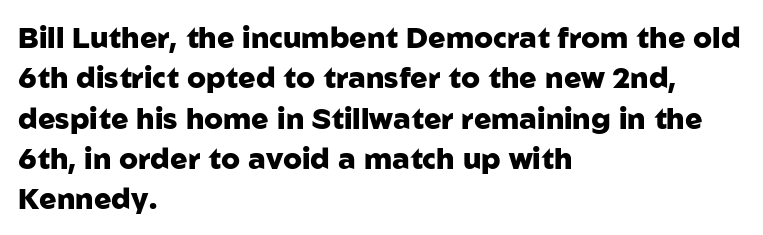
Q: Is the text bold? A: Yes.
Q: Is the text italic (slanted)? A: No, it is upright.
Q: Is the typeface a serif or a sans-serif typeface? A: Sans-serif.
Q: Is the text underlined? A: No.
Q: How is the paragraph aligned? A: Left-aligned.
Q: Is the spacing between letters normal or unusually wide? A: Normal.
Q: Is the spacing between lines tight, normal or loose? A: Normal.
Q: Width (condensed, normal, or wide)? A: Normal.
Q: Stroke contrast? A: Low.
Q: x-height? A: Medium.
Q: Monospaced? A: No.
